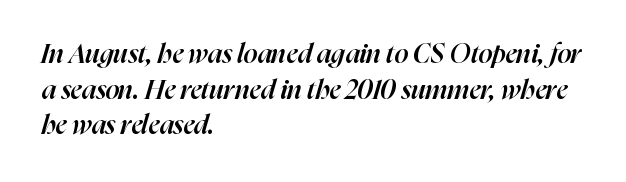
{"italic": "yes", "lean": "right", "slant_degrees": 16, "bold": "semi", "underline": "no", "align": "left", "line_spacing": "normal", "line_spacing_ratio": 1.32, "letter_spacing": "normal", "letter_spacing_em": 0.0, "glyph_px": 27}
